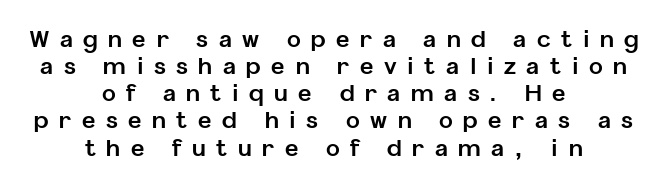
The image shows 23 px bold type, upright; set centered, line spacing 1.18x, unusually wide letter spacing (+0.46 em), not underlined.
